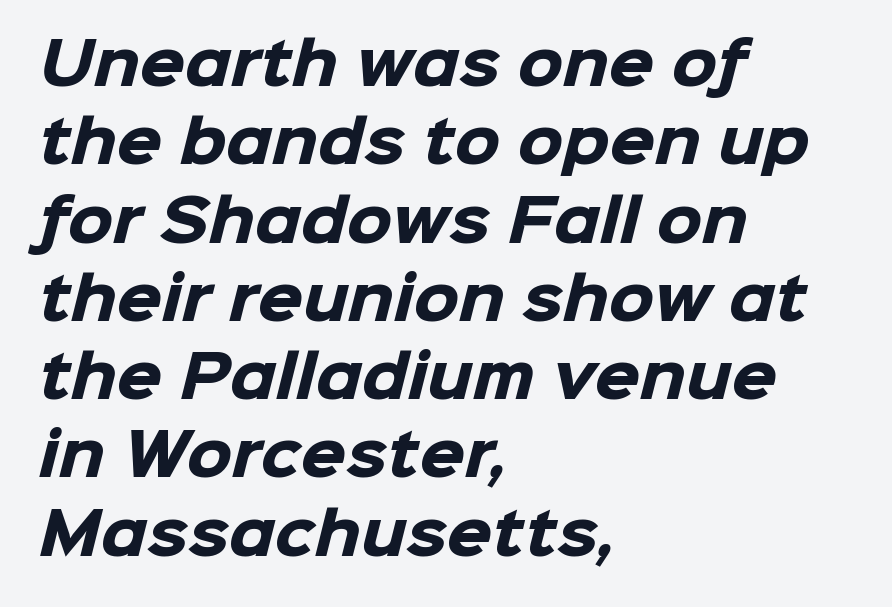
This rendering uses left alignment, leaving the right contour irregular. Reading down the column, the eye jumps a familiar distance to each next line. The rendering keeps characters at their native spacing. Each letter keeps its own natural width here, so spacing adapts to shape.
